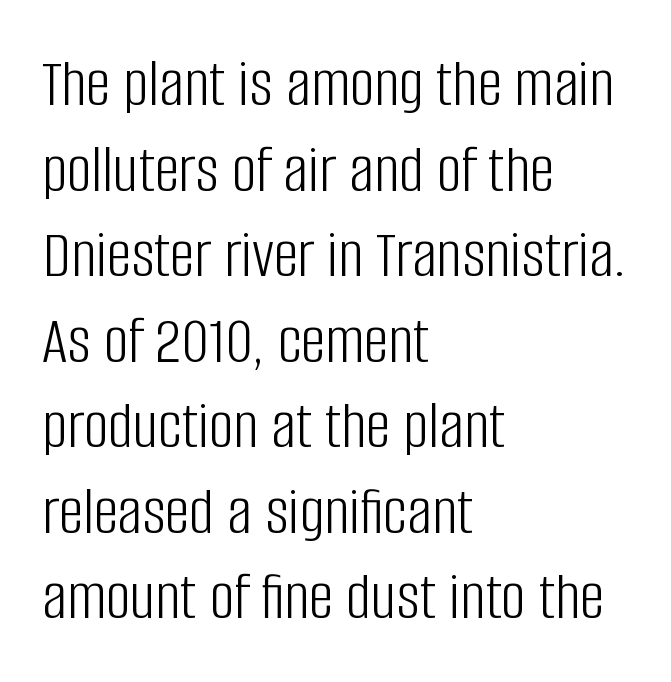
{"serif": "no", "italic": "no", "bold": "no", "weight": "light", "width": "condensed", "stroke_contrast": "low", "x_height": "large", "monospaced": "no", "underline": "no", "align": "left", "line_spacing_ratio": 1.24, "letter_spacing": "normal", "letter_spacing_em": 0.0, "glyph_px": 69}
